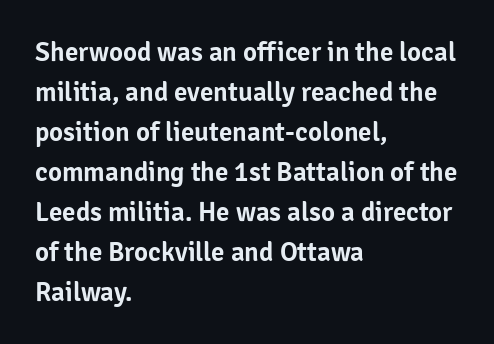
The image shows 27 px text type, upright; set left-aligned, normal line spacing (1.48x), normal letter spacing, not underlined.
